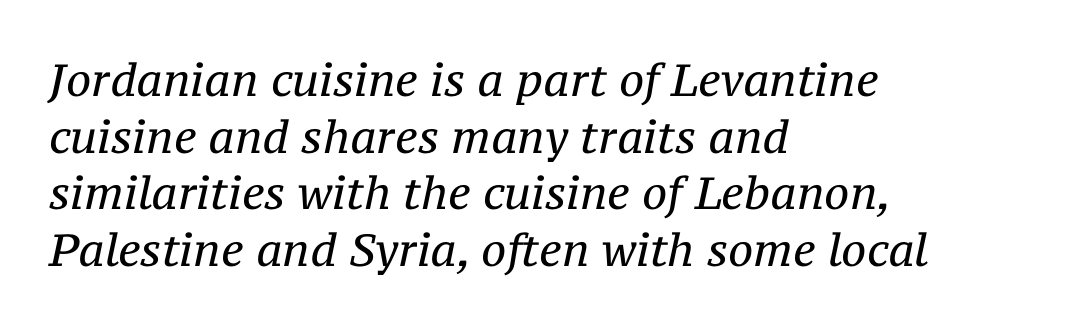
Do the characters align in a grid? No, the font is proportional. Baseline-to-baseline distance is the conventional proportion of letter height. The face looks like a standard text weight, possibly lighter. Plain, unruled lines of type. Designer's note — italics engaged. The lines in this sample share a left origin and differ only in where they stop.
